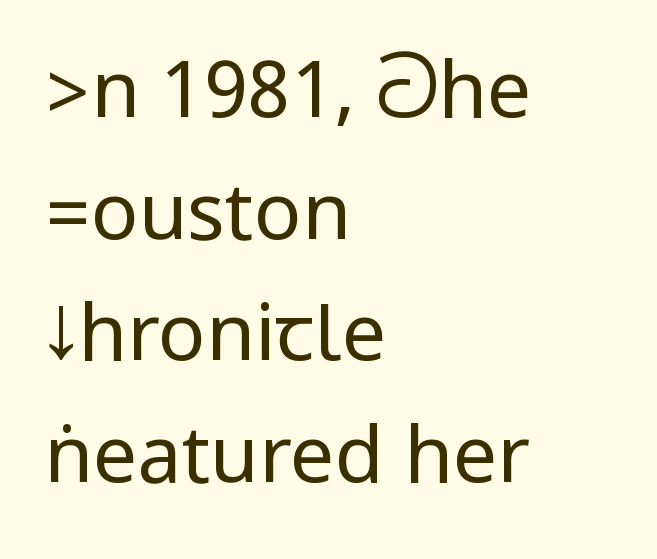
{"serif": "no", "italic": "no", "bold": "no", "weight": "regular", "width": "condensed", "stroke_contrast": "low", "underline": "no", "align": "left", "line_spacing": "normal", "line_spacing_ratio": 1.54, "letter_spacing": "normal", "letter_spacing_em": 0.0, "glyph_px": 79}
